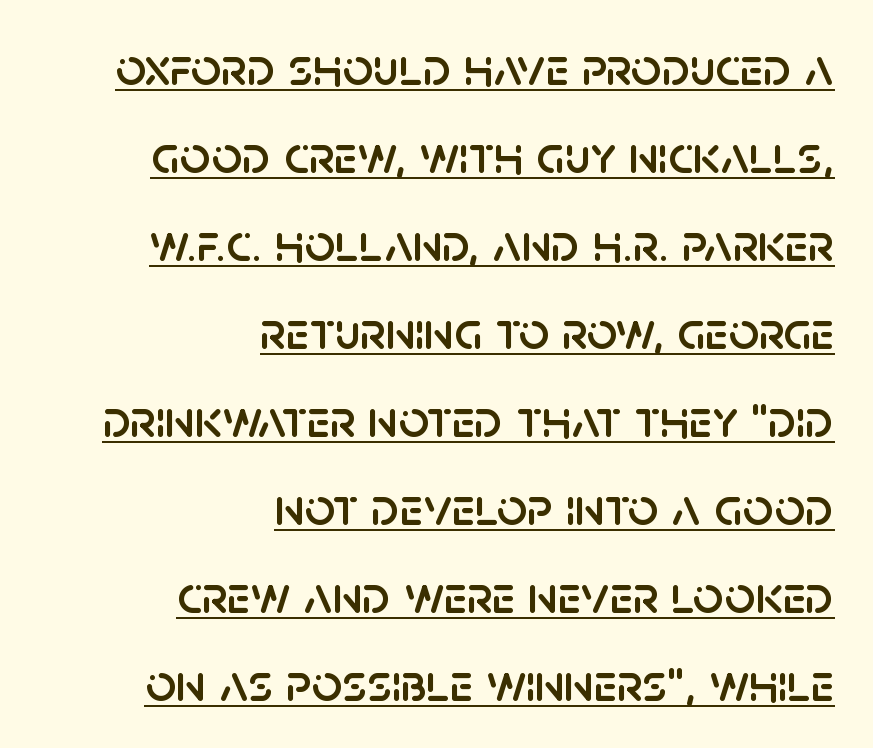
{"serif": "no", "italic": "no", "width": "normal", "stroke_contrast": "low", "x_height": "large", "monospaced": "no", "underline": "yes", "align": "right", "line_spacing": "normal", "line_spacing_ratio": 1.66, "letter_spacing": "normal", "letter_spacing_em": 0.0, "glyph_px": 53}
